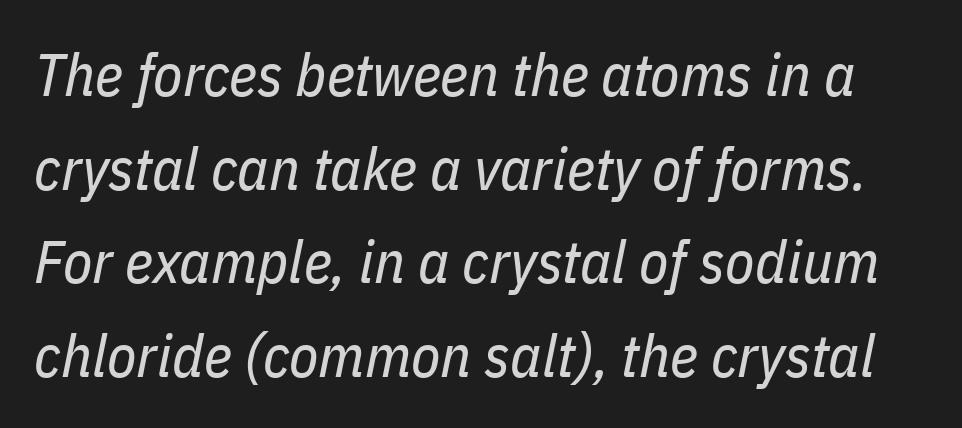
The image shows 60 px regular-weight, condensed type, italic (leaning right); set normal line spacing (1.56x), normal letter spacing, not underlined; low stroke contrast and a medium x-height.
